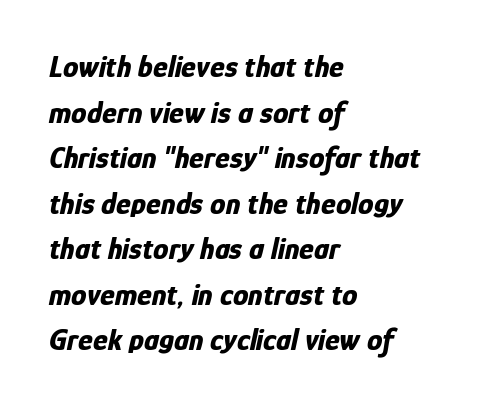
Q: Is the text bold? A: Yes.
Q: Is the text italic (slanted)? A: Yes, it leans right by about 12 degrees.
Q: Is the text underlined? A: No.
Q: How is the paragraph aligned? A: Left-aligned.
Q: Is the spacing between letters normal or unusually wide? A: Normal.
Q: Is the spacing between lines tight, normal or loose? A: Normal.
Q: Width (condensed, normal, or wide)? A: Condensed.
Q: Stroke contrast? A: Low.
Q: x-height? A: Medium.
Q: Monospaced? A: No.
